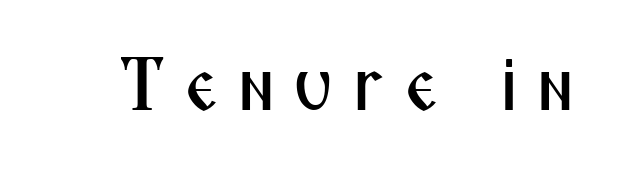
Q: Is the text italic (slanted)? A: No, it is upright.
Q: Is the typeface a serif or a sans-serif typeface? A: Sans-serif.
Q: Is the text underlined? A: No.
Q: Is the spacing between letters normal or unusually wide? A: Unusually wide.
Q: Width (condensed, normal, or wide)? A: Condensed.
Q: Stroke contrast? A: Medium.
Q: x-height? A: Medium.
Q: Monospaced? A: No.
